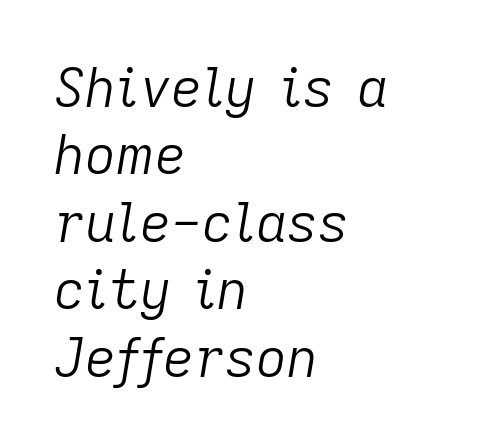
{"italic": "yes", "lean": "right", "slant_degrees": 9, "bold": "no", "weight": "light", "width": "normal", "stroke_contrast": "low", "x_height": "medium", "monospaced": "no", "underline": "no", "align": "left", "line_spacing": "normal", "line_spacing_ratio": 1.25, "letter_spacing": "normal", "letter_spacing_em": 0.0, "glyph_px": 54}
